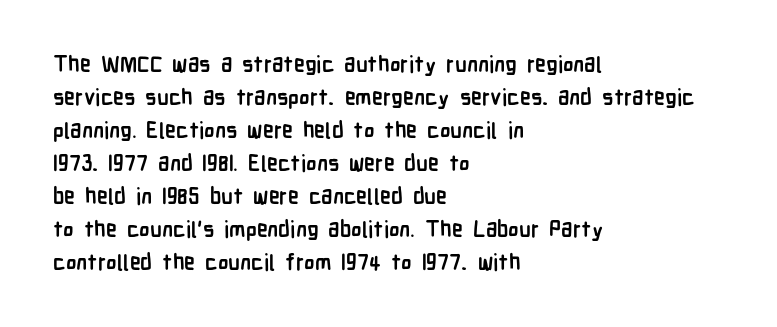
Q: Is the text bold? A: Yes.
Q: Is the text italic (slanted)? A: No, it is upright.
Q: Is the text underlined? A: No.
Q: How is the paragraph aligned? A: Left-aligned.
Q: Is the spacing between letters normal or unusually wide? A: Normal.
Q: Is the spacing between lines tight, normal or loose? A: Normal.
